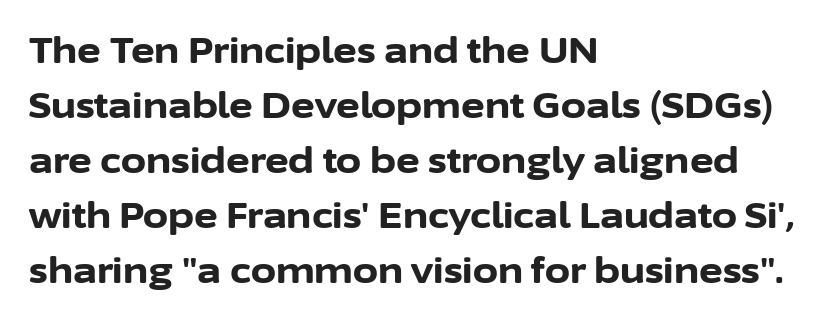
The type sits square on the baseline with zero lean. Does the leading feel generous? No, just average. Typesetter's note: full bold, strokes at maximum text heaviness. Note: no serifs on the glyphs.
